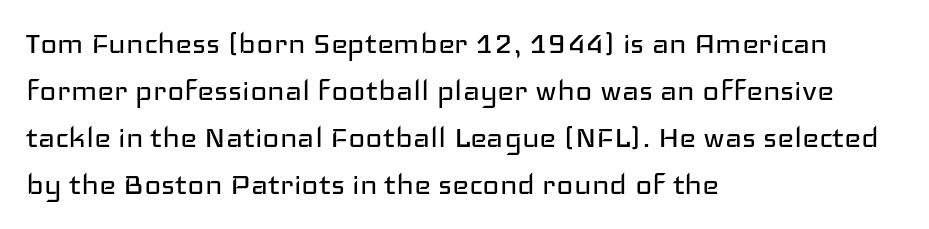
Is the block centered? No — it sits flush against the left margin. The text was rendered using a sans face with plain stroke endings. Here the glyphs are tracked normally, forming tight word shapes. This sample has the flowing, uneven cadence of proportional lettering. Heft: none added — not bold.
